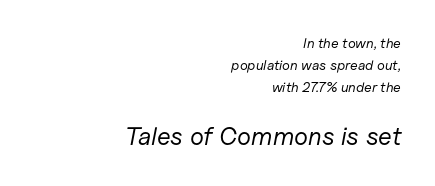
The image shows 25 px text type, italic (leaning right); set right-aligned, normal line spacing (1.58x), normal letter spacing, not underlined; the second (bottom) block is 1.79x larger.
